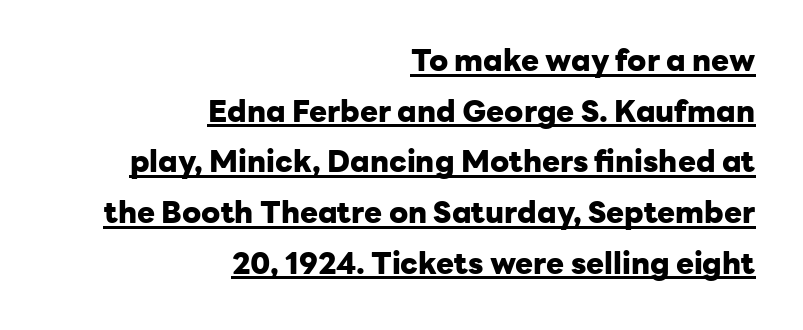
A typesetter would mark this as roman, not italic. Weight check: bold — yes, fully. Each line ends at the same right margin while the left side varies. The passage shown is underscored from start to finish.
